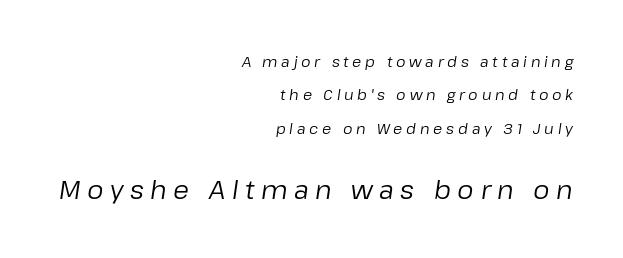
Q: Is the text bold? A: No.
Q: Is the text italic (slanted)? A: Yes, it leans right by about 8 degrees.
Q: Is the text underlined? A: No.
Q: How is the paragraph aligned? A: Right-aligned.
Q: Is the spacing between letters normal or unusually wide? A: Unusually wide.
Q: Is the spacing between lines tight, normal or loose? A: Loose.
Q: Which block of text is set in a larger size, the first (top) or the second (bottom)? A: The second (bottom) one.
